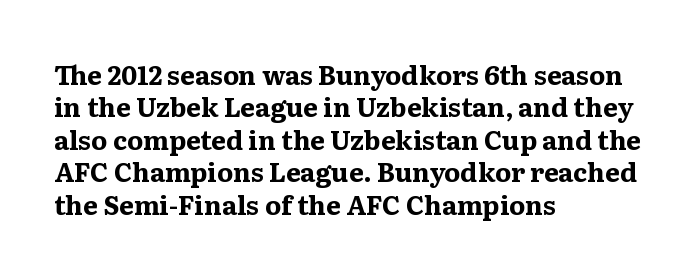
{"italic": "no", "bold": "yes", "underline": "no", "align": "left", "line_spacing": "normal", "line_spacing_ratio": 1.25, "letter_spacing": "normal", "letter_spacing_em": 0.0, "glyph_px": 26}
